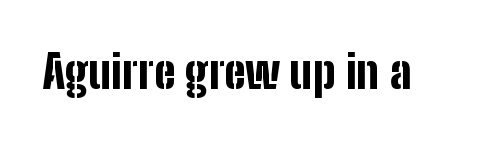
Q: Is the text bold? A: Yes.
Q: Is the text italic (slanted)? A: No, it is upright.
Q: Is the typeface a serif or a sans-serif typeface? A: Sans-serif.
Q: Is the text underlined? A: No.
Q: Is the spacing between letters normal or unusually wide? A: Normal.
Q: Width (condensed, normal, or wide)? A: Condensed.
Q: Stroke contrast? A: Low.
Q: x-height? A: Medium.
Q: Monospaced? A: No.
